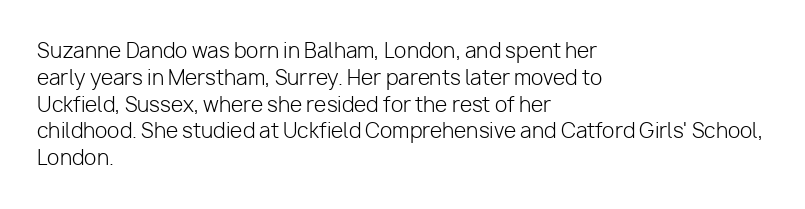
{"italic": "no", "bold": "no", "underline": "no", "align": "left", "line_spacing": "normal", "line_spacing_ratio": 1.34, "letter_spacing": "normal", "letter_spacing_em": 0.0, "glyph_px": 20}
